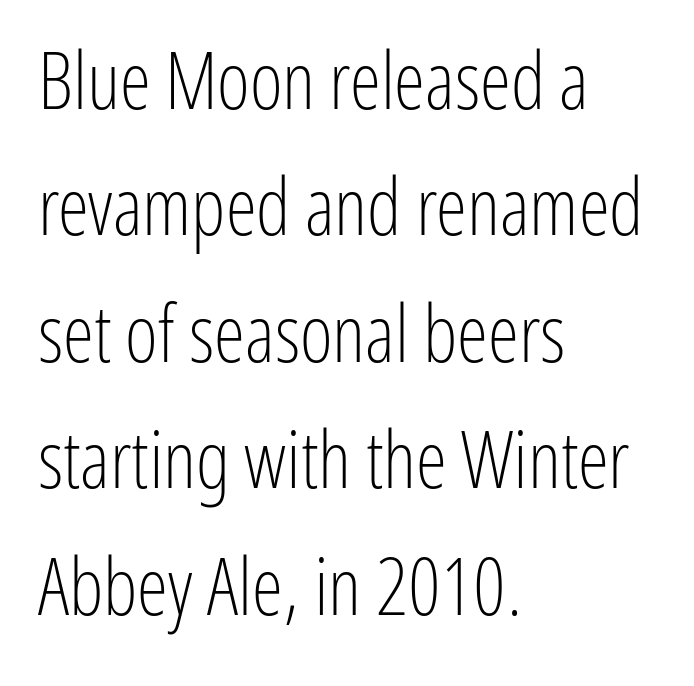
Q: Is the text bold? A: No.
Q: Is the text italic (slanted)? A: No, it is upright.
Q: Is the typeface a serif or a sans-serif typeface? A: Sans-serif.
Q: Is the text underlined? A: No.
Q: How is the paragraph aligned? A: Left-aligned.
Q: Is the spacing between letters normal or unusually wide? A: Normal.
Q: Is the spacing between lines tight, normal or loose? A: Normal.
Q: Width (condensed, normal, or wide)? A: Condensed.
Q: Stroke contrast? A: Low.
Q: x-height? A: Medium.
Q: Monospaced? A: No.
